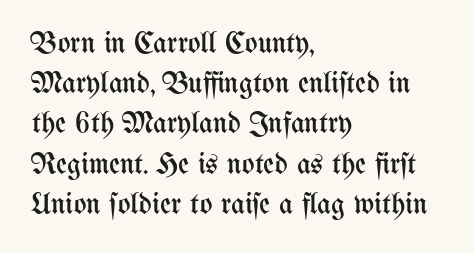
Q: Is the text bold? A: No.
Q: Is the text italic (slanted)? A: No, it is upright.
Q: Is the text underlined? A: No.
Q: How is the paragraph aligned? A: Left-aligned.
Q: Is the spacing between letters normal or unusually wide? A: Normal.
Q: Is the spacing between lines tight, normal or loose? A: Normal.
Q: Width (condensed, normal, or wide)? A: Condensed.
Q: Stroke contrast? A: Medium.
Q: x-height? A: Medium.
Q: Monospaced? A: No.
